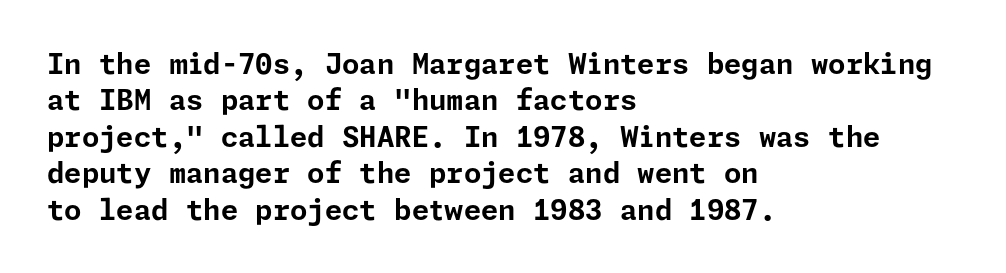
{"serif": "no", "italic": "no", "bold": "yes", "weight": "bold", "width": "normal", "stroke_contrast": "low", "x_height": "medium", "underline": "no", "align": "left", "line_spacing": "normal", "line_spacing_ratio": 1.3, "letter_spacing": "normal", "letter_spacing_em": 0.0, "glyph_px": 28}
